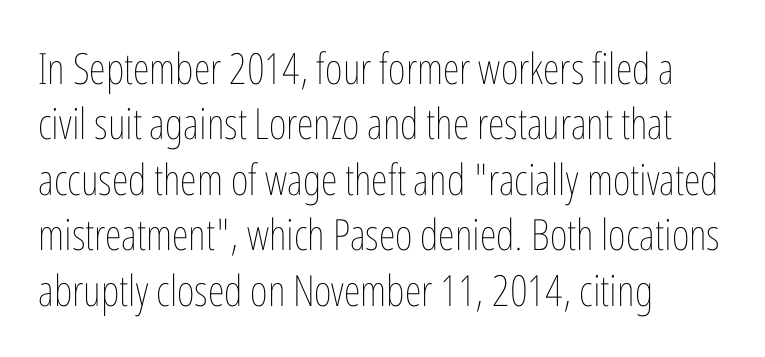
The image shows 43 px thin, condensed type, upright; set left-aligned, normal line spacing (1.29x), normal letter spacing, not underlined; low stroke contrast and a medium x-height.
